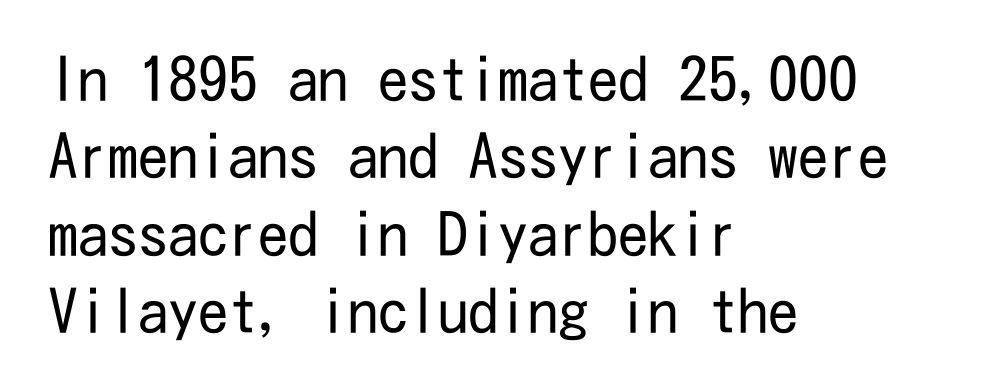
Does the type have serifs? No, each stem ends abruptly. Each word holds together tightly as a unit, with standard inter-letter gaps. Anything drawn beneath the words? Only blank space. Interline gaps are of average width in this sample. The characters are drawn with everyday or finer stroke widths.
